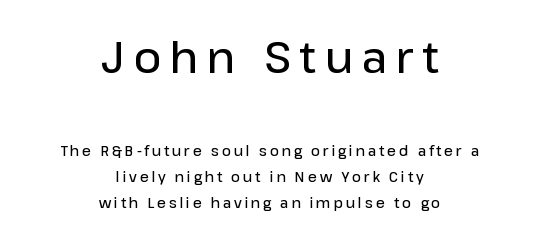
Q: Is the text bold? A: Semi-bold.
Q: Is the text italic (slanted)? A: No, it is upright.
Q: Is the typeface a serif or a sans-serif typeface? A: Sans-serif.
Q: Is the text underlined? A: No.
Q: How is the paragraph aligned? A: Centered.
Q: Is the spacing between letters normal or unusually wide? A: Unusually wide.
Q: Which block of text is set in a larger size, the first (top) or the second (bottom)? A: The first (top) one.
Q: Width (condensed, normal, or wide)? A: Normal.
Q: Stroke contrast? A: Low.
Q: x-height? A: Medium.
Q: Monospaced? A: No.
